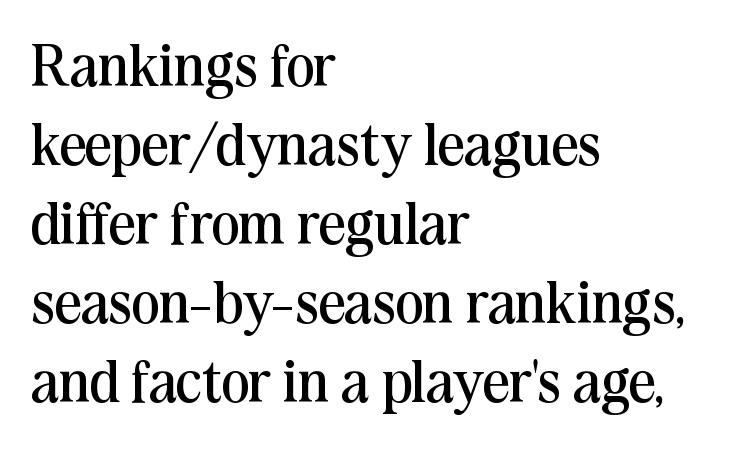
The image shows 59 px regular-weight serif type, upright; set left-aligned, normal line spacing (1.34x), normal letter spacing, not underlined; medium stroke contrast and a medium x-height.
